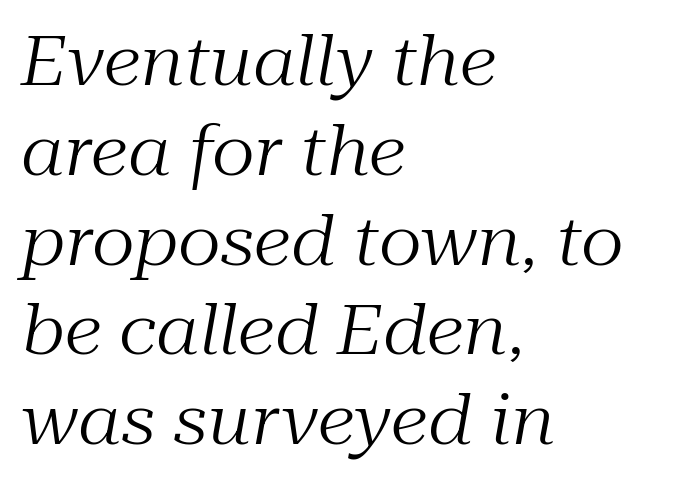
Line starts are locked; line ends wander. Spacing verdict: proportional, widths tailored to each character. Standard letterfit; no display-style spreading of the glyphs. Letterform terminals end in serifs throughout the passage. A typesetter would mark this as italic. Any mark beneath the type? The region is blank.
